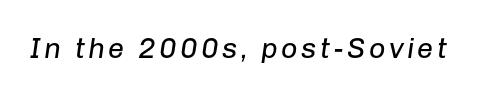
The letters are slanted; this is an italic face. Words float on clear page, feet unadorned. The passage shown is not bold in any degree. Is this a fixed-width face? No — the glyphs have proportional, varying widths.
